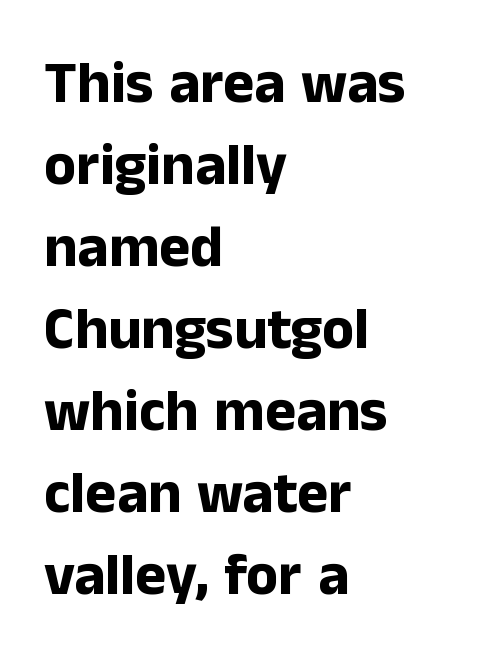
{"serif": "no", "italic": "no", "bold": "yes", "weight": "bold", "width": "normal", "stroke_contrast": "low", "x_height": "medium", "monospaced": "no", "underline": "no", "align": "left", "line_spacing": "normal", "line_spacing_ratio": 1.39, "letter_spacing": "normal", "letter_spacing_em": 0.0, "glyph_px": 59}
